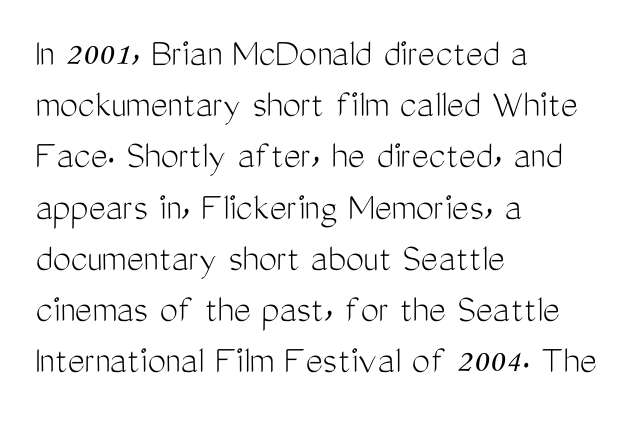
Is the type heavy? It reads as light-to-regular instead. Think of a printed novel: that variable character pitch is what you see here. When letters stand straight like this, we call the style roman or upright. The typeface chosen for these lines omits serifs.
